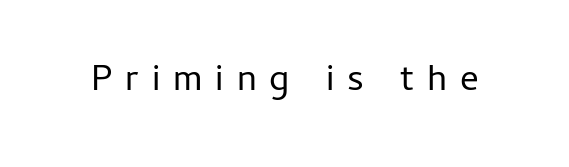
{"serif": "no", "italic": "no", "bold": "no", "weight": "regular", "width": "normal", "stroke_contrast": "low", "x_height": "medium", "monospaced": "no", "underline": "no", "letter_spacing": "wide", "letter_spacing_em": 0.35, "glyph_px": 37}
